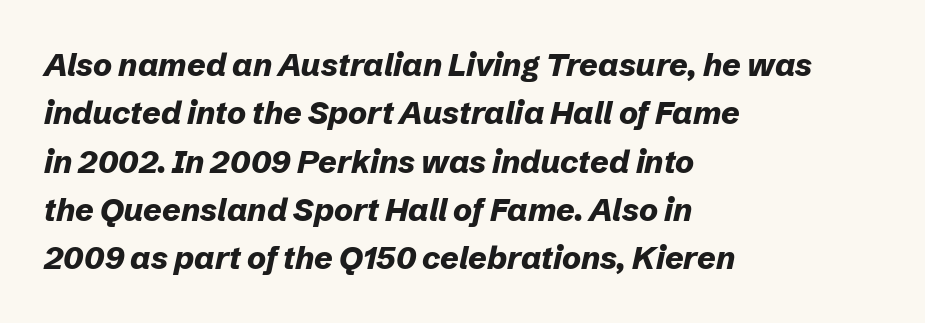
{"italic": "yes", "lean": "right", "slant_degrees": 12, "bold": "yes", "weight": "bold", "width": "normal", "stroke_contrast": "low", "x_height": "medium", "monospaced": "no", "underline": "no", "align": "left", "line_spacing": "normal", "line_spacing_ratio": 1.51, "letter_spacing": "normal", "letter_spacing_em": 0.0, "glyph_px": 32}
